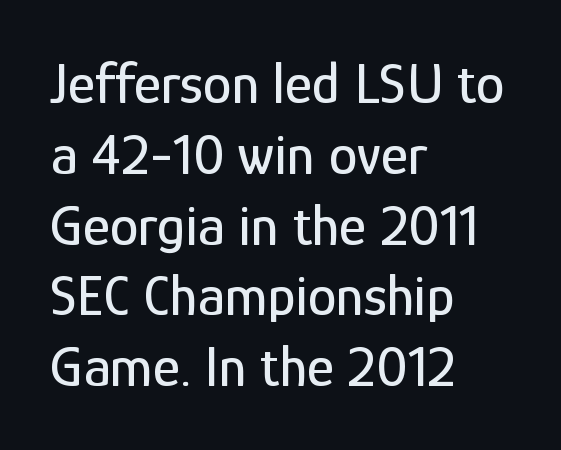
{"serif": "no", "italic": "no", "width": "condensed", "stroke_contrast": "low", "x_height": "medium", "monospaced": "no", "underline": "no", "align": "left", "line_spacing_ratio": 1.22, "letter_spacing": "normal", "letter_spacing_em": 0.0, "glyph_px": 58}
